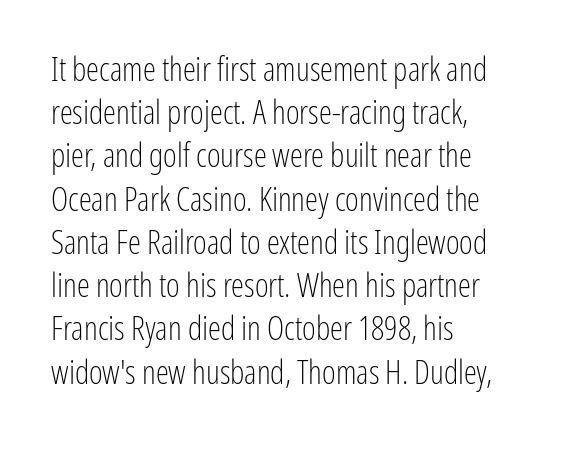
This rendering employs a face without finishing strokes, i.e., a sans-serif. The strip under each line holds only bare page. Where is the straight margin? On the left. Glyph-to-glyph distance matches everyday printed text. Here the designer chose a conventional face with non-uniform glyph widths.
